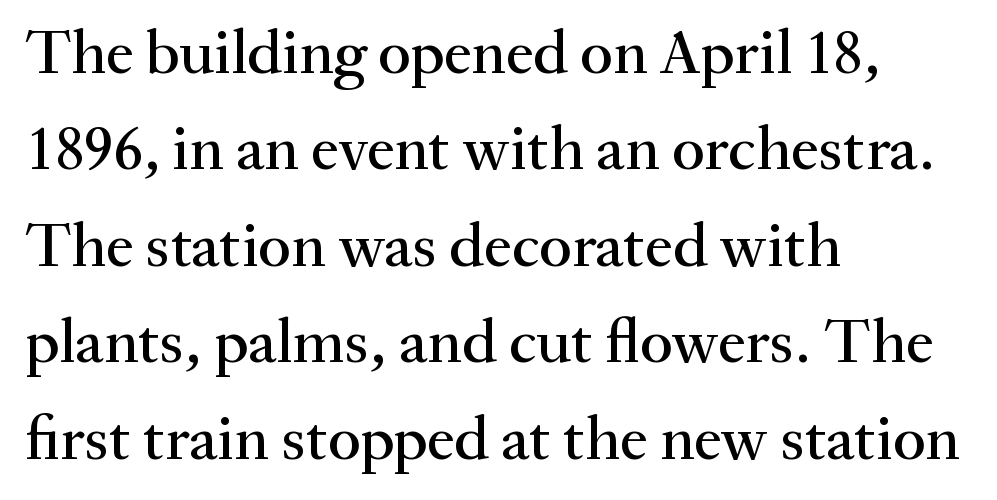
What stands out about the letter spacing? Nothing — it is the standard amount. Alignment: flush left. Quick note: underline off. Do the characters align in a grid? No, the font is proportional. These lines are composed in type with serifs.
